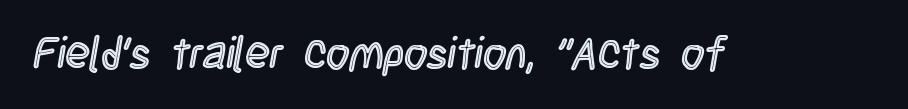
The image shows 45 px condensed type; set normal letter spacing, not underlined; a large x-height.
